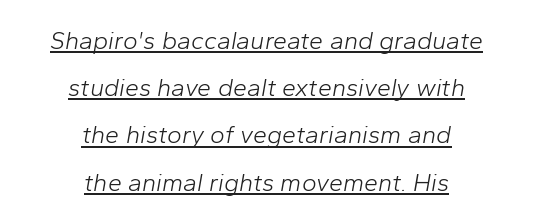
Glance below the letters and you will spot a drawn line. Counters stay open thanks to moderate or lighter strokes. The gaps between neighbouring characters are ordinary and unremarkable. Horizontal alignment here is central, giving a formal, balanced look. The lettering tilts uniformly, giving the passage an italic look.
